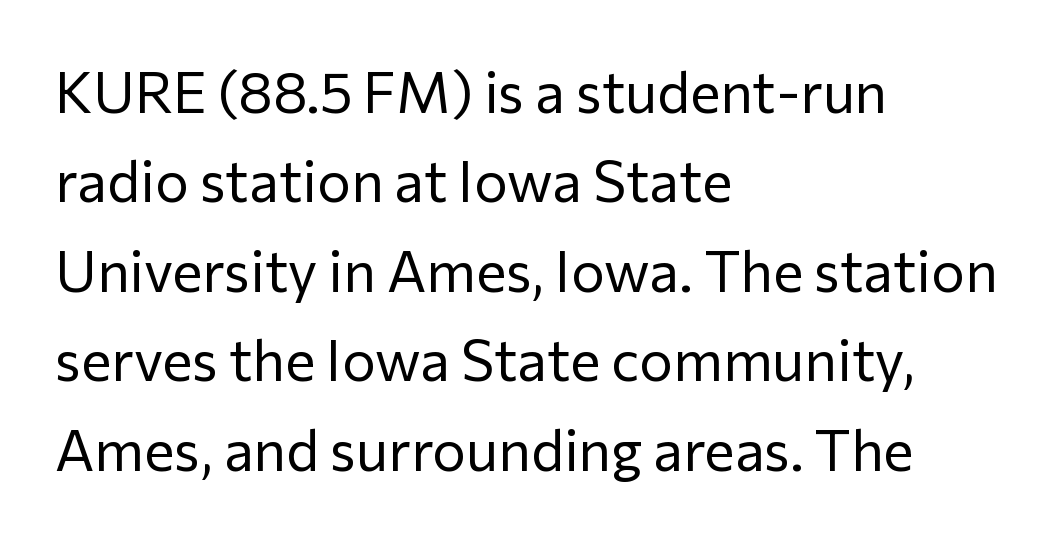
This rendering features lettering with no underline. The weight tops out at a normal text grade. A typesetter would call this proportional, since set widths differ per character. Left-aligned paragraph, ragged on the right. Serif or sans? Sans — the stroke terminals are bare. Normally led — the rows are evenly, conventionally spaced.
